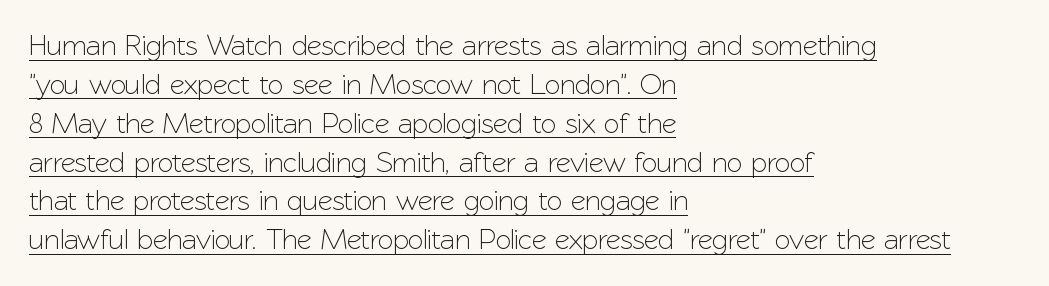
{"serif": "no", "italic": "no", "width": "normal", "stroke_contrast": "low", "x_height": "medium", "monospaced": "no", "underline": "yes", "align": "left", "line_spacing": "normal", "line_spacing_ratio": 1.34, "letter_spacing": "normal", "letter_spacing_em": 0.0, "glyph_px": 29}
